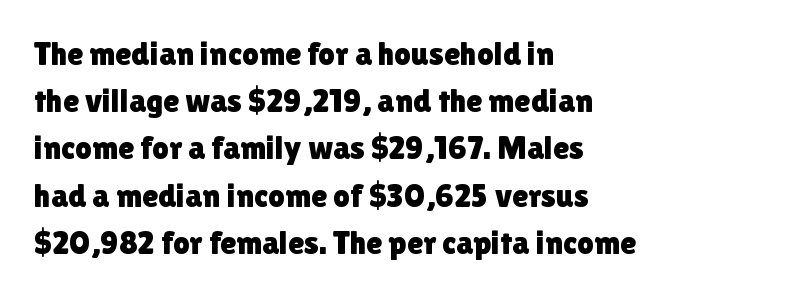
Lines of text with bare space underneath. A normal amount of white space separates one row of letters from the next. Inter-character spacing is left at the font's built-in metrics. Unlike a traditional serif, this face leaves its strokes unadorned. Posture: vertical.
